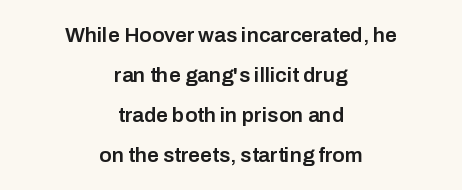
The image shows 21 px text type, upright; set centered, loose line spacing (1.91x), normal letter spacing, not underlined.
